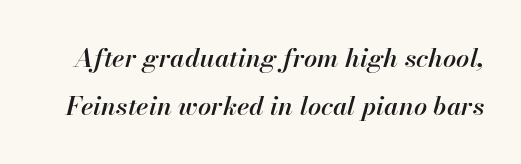
Q: Is the text bold? A: Semi-bold.
Q: Is the text italic (slanted)? A: Yes, it leans right by about 13 degrees.
Q: Is the text underlined? A: No.
Q: Is the spacing between letters normal or unusually wide? A: Normal.
